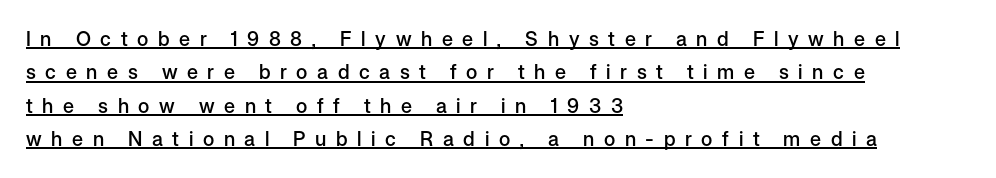
The image shows 20 px text type, upright; set left-aligned, normal line spacing (1.67x), unusually wide letter spacing (+0.48 em), underlined.
